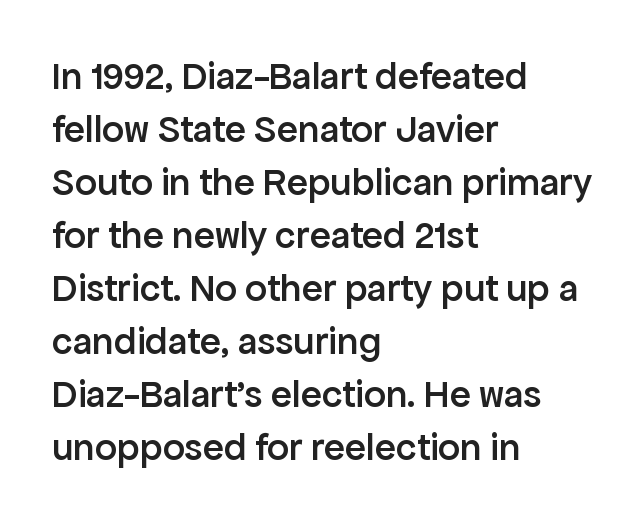
Q: Is the text bold? A: Semi-bold.
Q: Is the text italic (slanted)? A: No, it is upright.
Q: Is the typeface a serif or a sans-serif typeface? A: Sans-serif.
Q: Is the text underlined? A: No.
Q: How is the paragraph aligned? A: Left-aligned.
Q: Is the spacing between letters normal or unusually wide? A: Normal.
Q: Is the spacing between lines tight, normal or loose? A: Normal.
Q: Width (condensed, normal, or wide)? A: Normal.
Q: Stroke contrast? A: Low.
Q: x-height? A: Medium.
Q: Monospaced? A: No.
